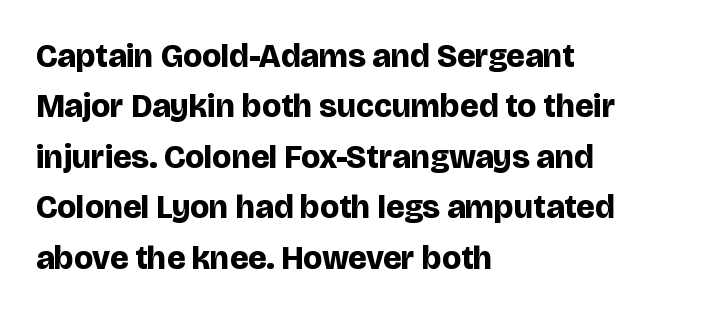
Q: Is the text bold? A: Yes.
Q: Is the text italic (slanted)? A: No, it is upright.
Q: Is the typeface a serif or a sans-serif typeface? A: Sans-serif.
Q: Is the text underlined? A: No.
Q: How is the paragraph aligned? A: Left-aligned.
Q: Is the spacing between letters normal or unusually wide? A: Normal.
Q: Is the spacing between lines tight, normal or loose? A: Normal.
Q: Width (condensed, normal, or wide)? A: Normal.
Q: Stroke contrast? A: Low.
Q: x-height? A: Large.
Q: Monospaced? A: No.
